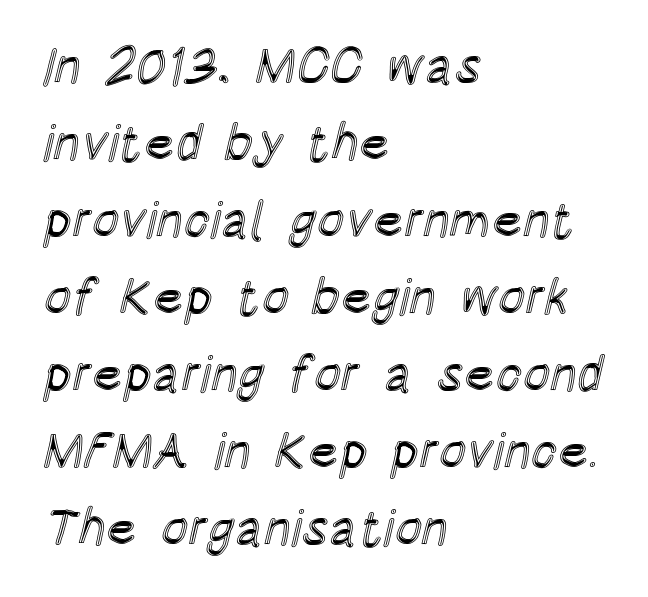
The image shows 51 px condensed type; set left-aligned, normal line spacing (1.51x), normal letter spacing, not underlined; a large x-height.
